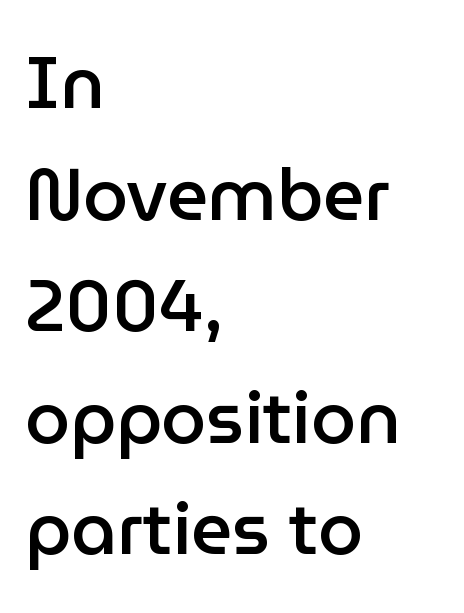
Ascenders rise straight up at ninety degrees. Bare-footed words on every line. Short and long lines alike share a common starting point at left. Do the characters align in a grid? No, the font is proportional.
